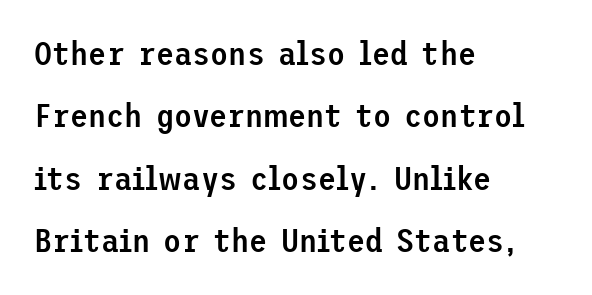
On the weight axis this lands at semibold, roughly 600. Descender tails drop into unmarked territory. Each letter's strokes conclude bluntly, with no projecting serifs. No extra tracking has been applied to these lines. In terms of posture, this sample is upright.
